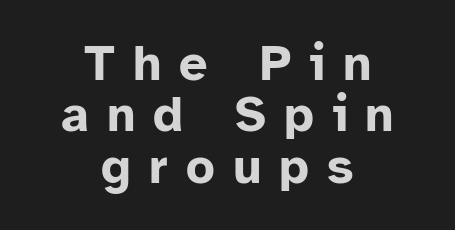
{"serif": "no", "italic": "no", "bold": "yes", "weight": "bold", "width": "normal", "stroke_contrast": "low", "x_height": "medium", "monospaced": "no", "underline": "no", "align": "center", "line_spacing": "tight", "line_spacing_ratio": 1.03, "letter_spacing": "wide", "letter_spacing_em": 0.36, "glyph_px": 50}
